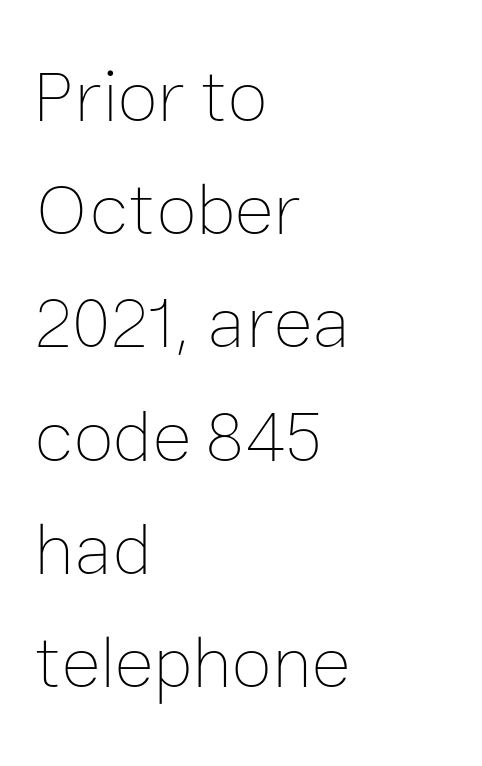
The image shows 74 px thin type, upright; set left-aligned, normal line spacing (1.53x), normal letter spacing, not underlined; low stroke contrast and a medium x-height.
